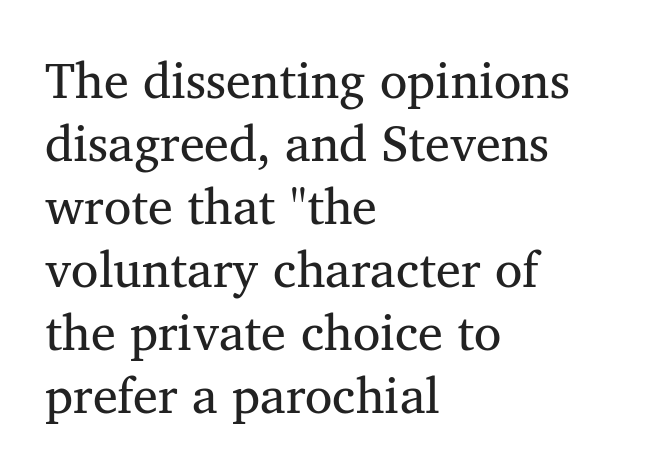
The image shows 50 px regular-weight serif type, upright; set left-aligned, normal line spacing (1.26x), normal letter spacing, not underlined; medium stroke contrast and a medium x-height.
